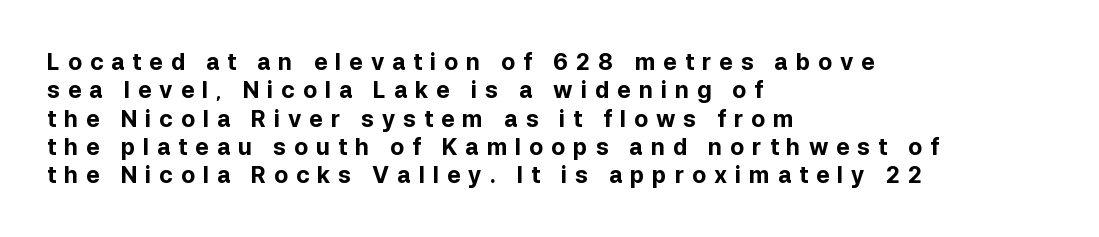
{"italic": "no", "bold": "yes", "underline": "no", "align": "left", "line_spacing_ratio": 1.23, "letter_spacing": "wide", "letter_spacing_em": 0.34, "glyph_px": 23}
